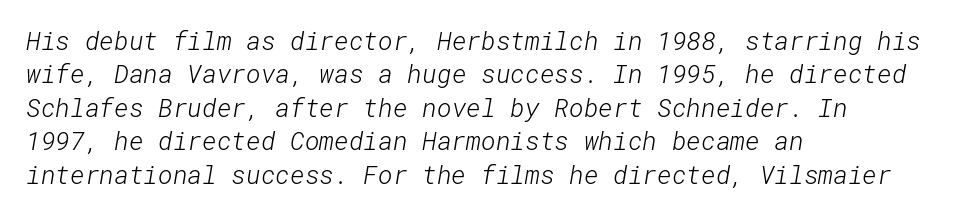
{"bold": "no", "underline": "no", "align": "left", "line_spacing": "normal", "line_spacing_ratio": 1.34, "letter_spacing": "normal", "letter_spacing_em": 0.0, "glyph_px": 25}
